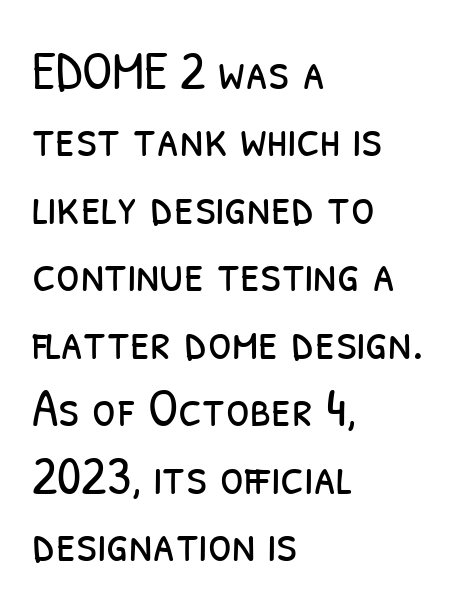
Reading down the block, your eye returns to a fixed left position each line. These lines are rendered in a variable-pitch font. Spacing between characters is what you'd get straight out of the box. Is this a sans? Yes — the strokes have no serifs. Regular leading. No letter is thick-stroked: the sample isn't bold.
